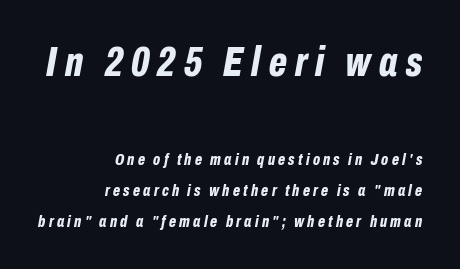
Emphasis by weight is at full strength: bold. If you drew a ruler down the right edge, every line would touch it. A typesetter would mark this as italic. Varying glyph widths throughout — classic text-font behaviour.
